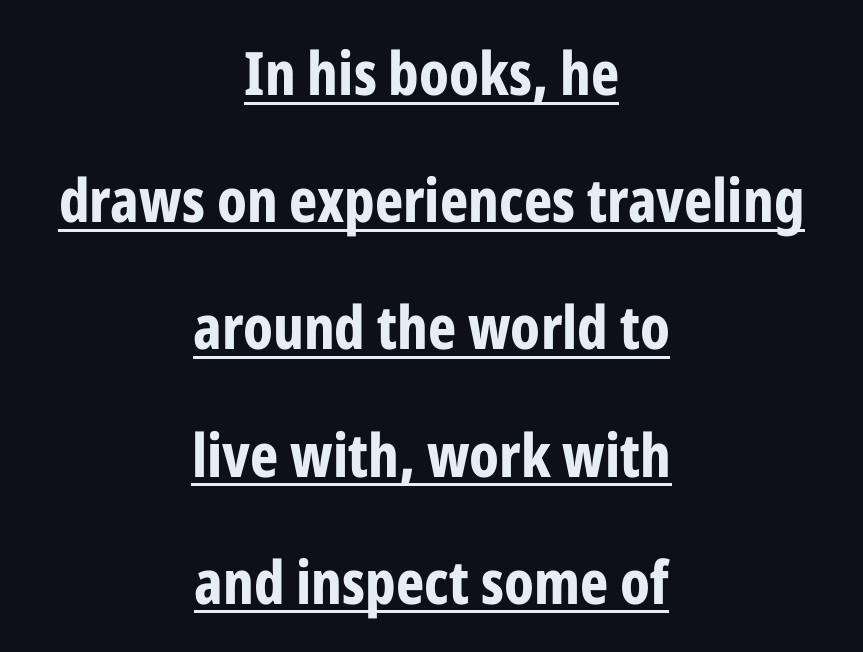
Centered paragraph, ragged on both sides. The passage shown stacks its lines with a broad gap. Caption: lettering with a line underneath. Tracking here is standard; glyphs follow each other at the usual distance. These lines were composed using upright roman letters. The characters look thick and weighty, a clear bold.
